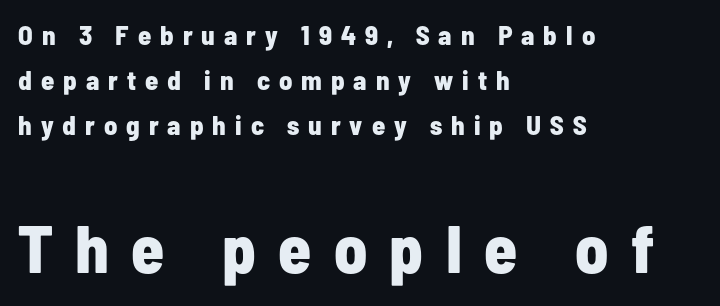
{"serif": "no", "italic": "no", "bold": "yes", "weight": "bold", "width": "condensed", "stroke_contrast": "low", "x_height": "medium", "monospaced": "no", "underline": "no", "align": "left", "line_spacing": "normal", "line_spacing_ratio": 1.66, "letter_spacing": "wide", "letter_spacing_em": 0.33, "larger_block": "second", "size_ratio": 2.48, "glyph_px": 67}
